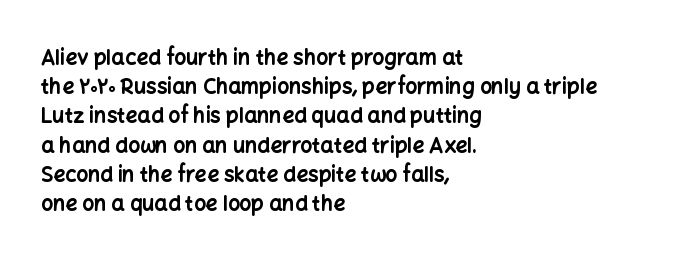
When letters stand straight like this, we call the style roman or upright. Line starts are locked; line ends wander. Quick note: underline off. Words appear dense and cohesive because spacing is normal. A normal amount of white space separates one row of letters from the next.
